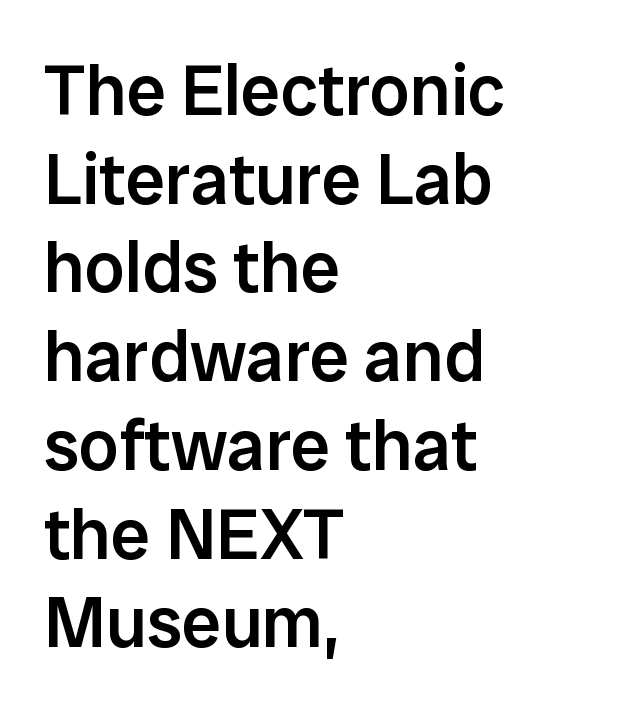
{"serif": "no", "italic": "no", "bold": "semi", "weight": "semibold", "width": "normal", "stroke_contrast": "low", "x_height": "medium", "monospaced": "no", "underline": "no", "align": "left", "line_spacing": "normal", "line_spacing_ratio": 1.25, "letter_spacing": "normal", "letter_spacing_em": 0.0, "glyph_px": 71}
